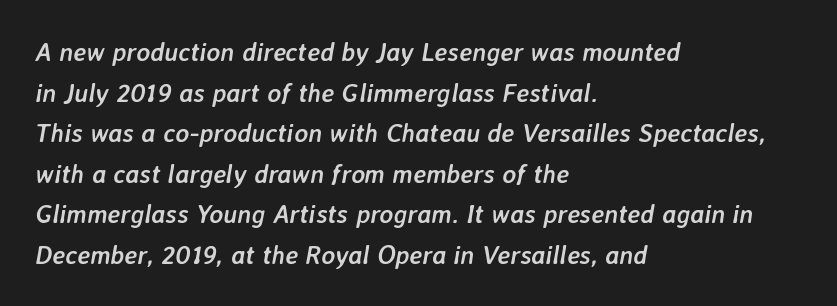
Q: Is the text bold? A: Yes.
Q: Is the text italic (slanted)? A: Yes, it leans right by about 7 degrees.
Q: Is the text underlined? A: No.
Q: How is the paragraph aligned? A: Left-aligned.
Q: Is the spacing between letters normal or unusually wide? A: Normal.
Q: Is the spacing between lines tight, normal or loose? A: Normal.
